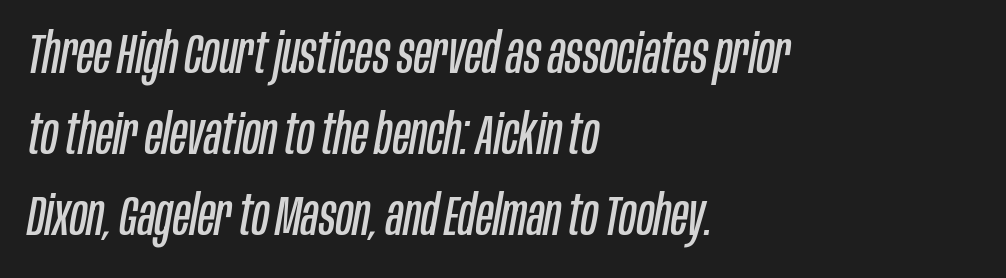
Q: Is the text bold? A: No.
Q: Is the text italic (slanted)? A: Yes, it leans right by about 10 degrees.
Q: Is the text underlined? A: No.
Q: How is the paragraph aligned? A: Left-aligned.
Q: Is the spacing between letters normal or unusually wide? A: Normal.
Q: Is the spacing between lines tight, normal or loose? A: Normal.
Q: Width (condensed, normal, or wide)? A: Condensed.
Q: Stroke contrast? A: Low.
Q: x-height? A: Large.
Q: Monospaced? A: No.
